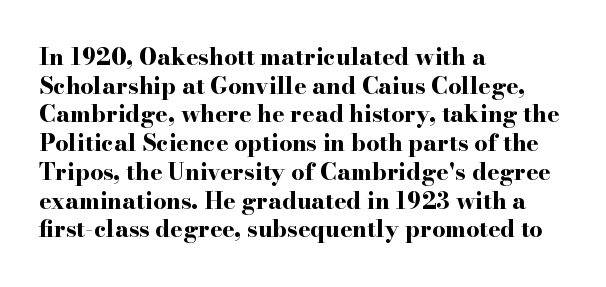
Q: Is the text bold? A: Yes.
Q: Is the text italic (slanted)? A: No, it is upright.
Q: Is the text underlined? A: No.
Q: How is the paragraph aligned? A: Left-aligned.
Q: Is the spacing between letters normal or unusually wide? A: Normal.
Q: Is the spacing between lines tight, normal or loose? A: Normal.
